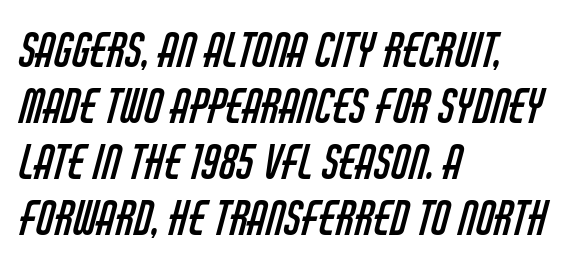
The image shows 46 px regular-weight, condensed sans-serif type; set left-aligned, line spacing 1.22x, normal letter spacing, not underlined; low stroke contrast and a large x-height.
